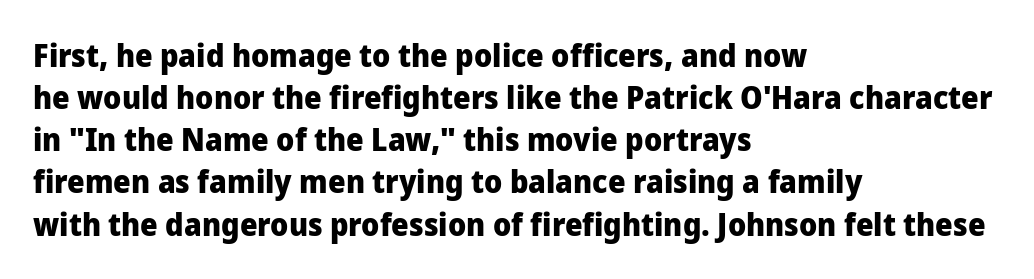
The image shows 31 px heavy sans-serif type, upright; set left-aligned, normal line spacing (1.36x), normal letter spacing, not underlined; low stroke contrast and a medium x-height.
